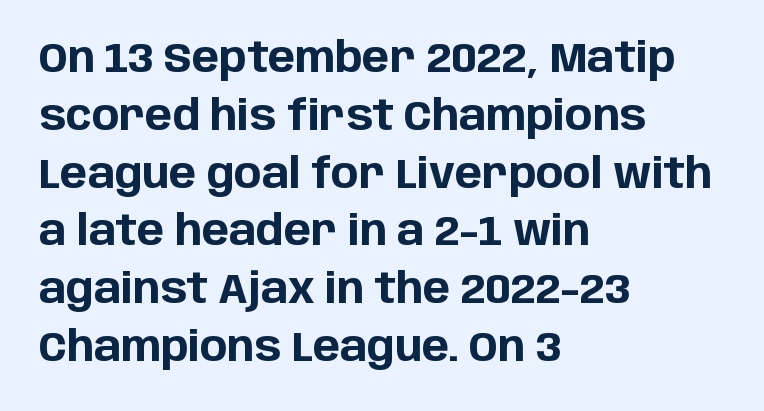
The image shows 41 px bold sans-serif type, upright; set left-aligned, normal line spacing (1.41x), normal letter spacing, not underlined; low stroke contrast and a large x-height.
